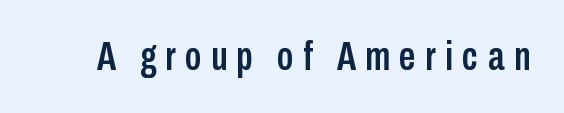
The image shows 41 px condensed sans-serif type, upright; set unusually wide letter spacing (+0.23 em), not underlined; low stroke contrast and a medium x-height.
